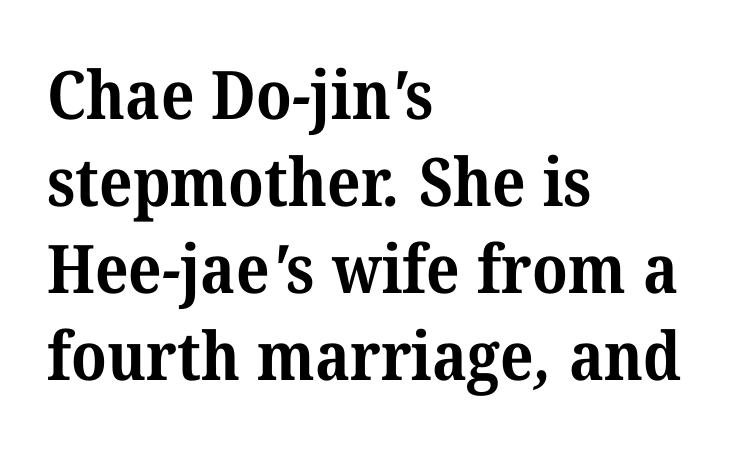
Q: Is the text bold? A: Yes.
Q: Is the typeface a serif or a sans-serif typeface? A: Serif.
Q: Is the text underlined? A: No.
Q: How is the paragraph aligned? A: Left-aligned.
Q: Is the spacing between letters normal or unusually wide? A: Normal.
Q: Is the spacing between lines tight, normal or loose? A: Normal.
Q: Width (condensed, normal, or wide)? A: Normal.
Q: Stroke contrast? A: Medium.
Q: x-height? A: Medium.
Q: Monospaced? A: No.
